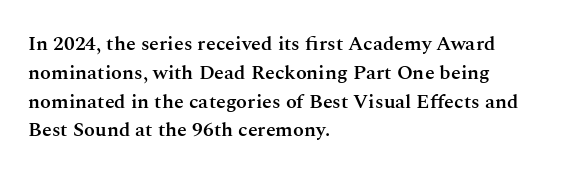
Anything drawn beneath the words? Only blank space. The line-height multiplier appears to be the usual default. Rendered with straight, roman letterforms. Each word holds together tightly as a unit, with standard inter-letter gaps. Every letter is mildly thick-stroked: semibold rather than bold. The paragraph has a hard left edge and a soft right edge.
